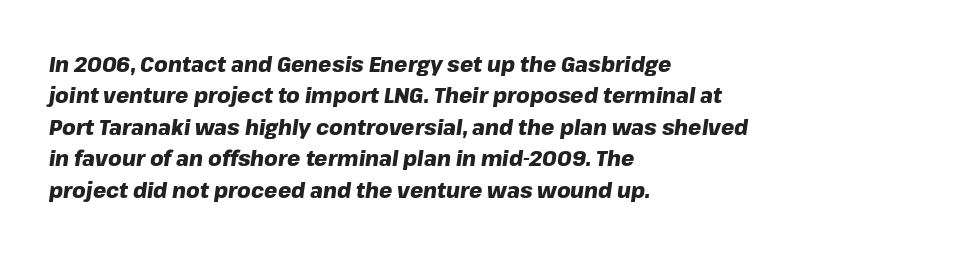
Q: Is the text bold? A: Yes.
Q: Is the text italic (slanted)? A: Yes, it leans right by about 8 degrees.
Q: Is the text underlined? A: No.
Q: How is the paragraph aligned? A: Left-aligned.
Q: Is the spacing between letters normal or unusually wide? A: Normal.
Q: Is the spacing between lines tight, normal or loose? A: Normal.
